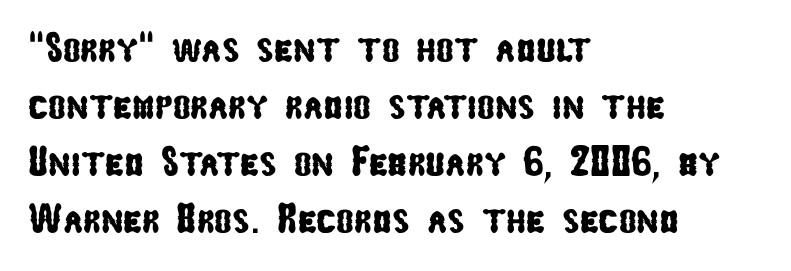
{"serif": "no", "width": "condensed", "stroke_contrast": "low", "x_height": "medium", "monospaced": "no", "underline": "no", "align": "left", "line_spacing": "normal", "line_spacing_ratio": 1.36, "letter_spacing": "normal", "letter_spacing_em": 0.0, "glyph_px": 42}
